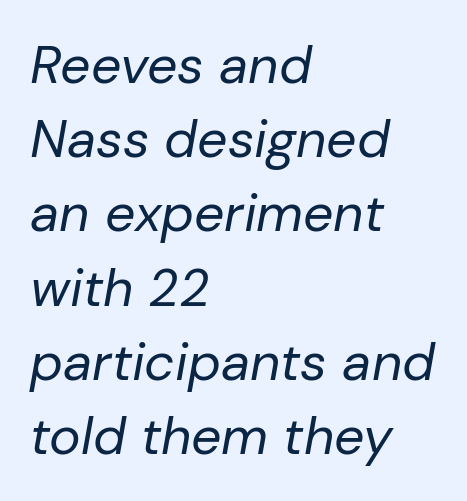
{"italic": "yes", "lean": "right", "slant_degrees": 10, "bold": "no", "weight": "regular", "width": "normal", "stroke_contrast": "low", "x_height": "medium", "monospaced": "no", "underline": "no", "align": "left", "line_spacing": "normal", "line_spacing_ratio": 1.4, "letter_spacing": "normal", "letter_spacing_em": 0.0, "glyph_px": 53}
